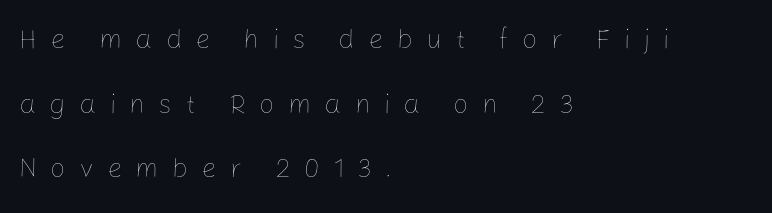
Q: Is the text bold? A: No.
Q: Is the text italic (slanted)? A: No, it is upright.
Q: Is the text underlined? A: No.
Q: How is the paragraph aligned? A: Left-aligned.
Q: Is the spacing between letters normal or unusually wide? A: Unusually wide.
Q: Is the spacing between lines tight, normal or loose? A: Loose.
